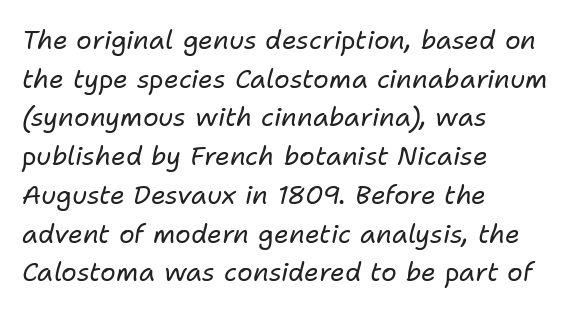
{"italic": "yes", "lean": "right", "slant_degrees": 11, "bold": "no", "underline": "no", "align": "left", "line_spacing": "normal", "line_spacing_ratio": 1.49, "letter_spacing": "normal", "letter_spacing_em": 0.0, "glyph_px": 26}
